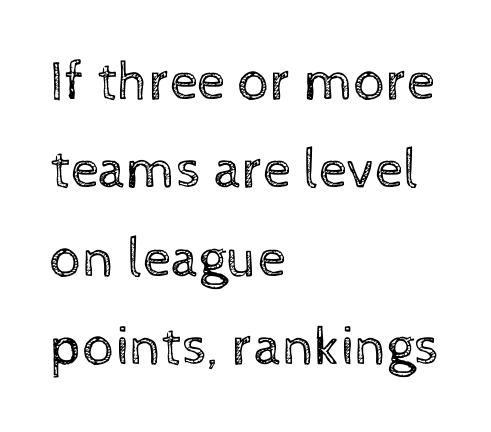
{"italic": "no", "bold": "no", "weight": "regular", "width": "normal", "x_height": "medium", "monospaced": "no", "underline": "no", "align": "left", "line_spacing": "normal", "line_spacing_ratio": 1.58, "letter_spacing": "normal", "letter_spacing_em": 0.0, "glyph_px": 56}
